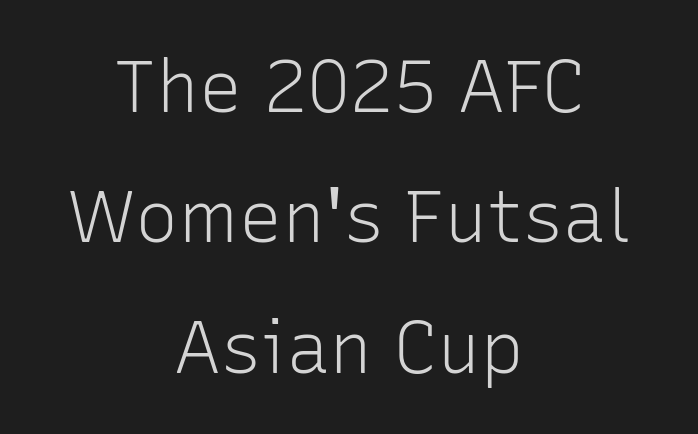
{"serif": "no", "italic": "no", "bold": "no", "weight": "light", "width": "normal", "stroke_contrast": "low", "x_height": "medium", "monospaced": "no", "underline": "no", "align": "center", "line_spacing_ratio": 1.81, "letter_spacing": "normal", "letter_spacing_em": 0.0, "glyph_px": 72}
